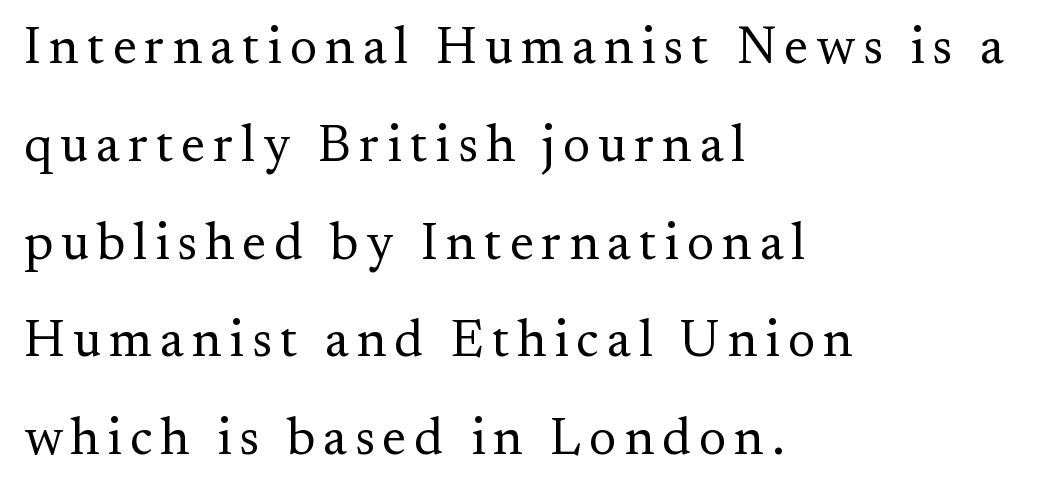
Q: Is the text bold? A: No.
Q: Is the text italic (slanted)? A: No, it is upright.
Q: Is the typeface a serif or a sans-serif typeface? A: Serif.
Q: Is the text underlined? A: No.
Q: How is the paragraph aligned? A: Left-aligned.
Q: Width (condensed, normal, or wide)? A: Normal.
Q: Stroke contrast? A: Medium.
Q: x-height? A: Small.
Q: Monospaced? A: No.
